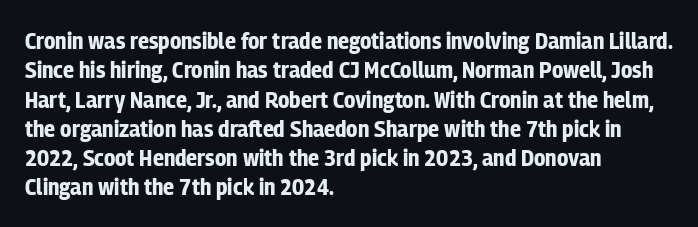
Check the space under the baseline: it is left empty. Words appear dense and cohesive because spacing is normal. Summary of weight: heavy, a full bold. Caption: multi-line text, flush left, ragged right.
